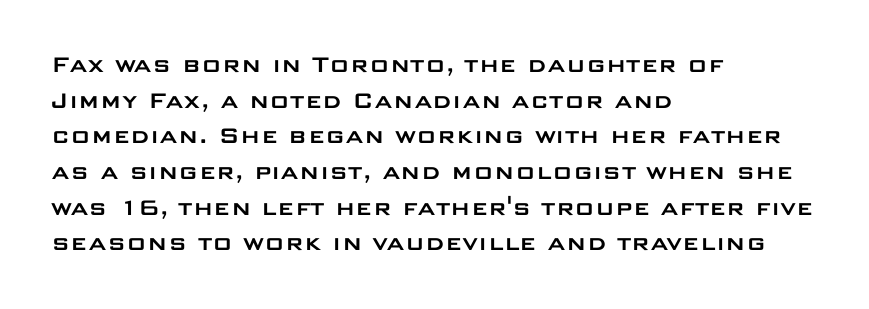
Q: Is the text italic (slanted)? A: No, it is upright.
Q: Is the text underlined? A: No.
Q: How is the paragraph aligned? A: Left-aligned.
Q: Is the spacing between letters normal or unusually wide? A: Normal.
Q: Is the spacing between lines tight, normal or loose? A: Normal.
